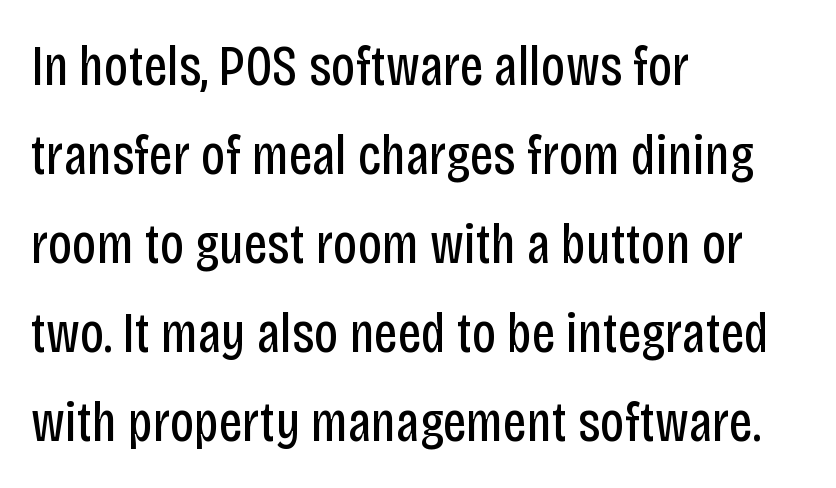
The image shows 57 px regular-weight, condensed sans-serif type, upright; set left-aligned, normal line spacing (1.56x), normal letter spacing, not underlined; low stroke contrast and a large x-height.
